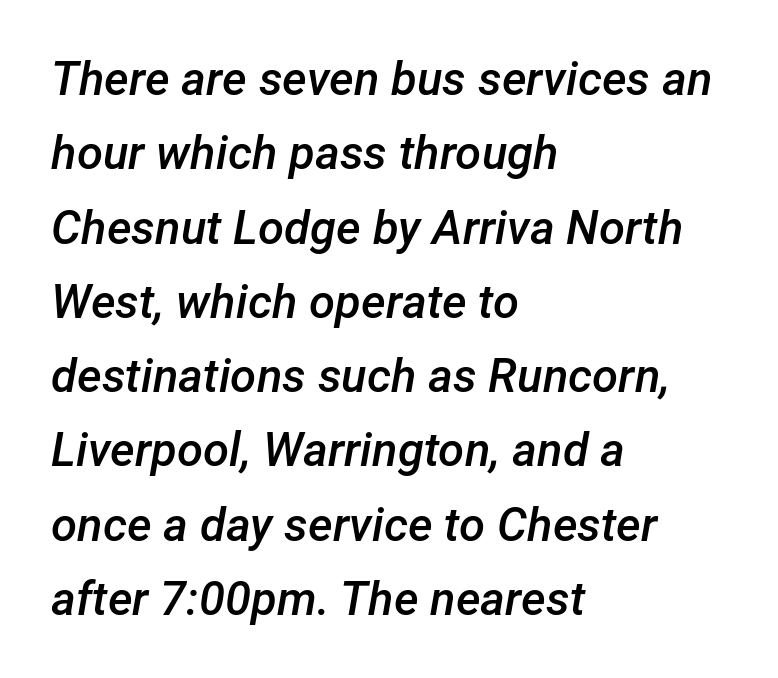
Q: Is the text bold? A: Semi-bold.
Q: Is the text italic (slanted)? A: Yes, it leans right by about 12 degrees.
Q: Is the text underlined? A: No.
Q: How is the paragraph aligned? A: Left-aligned.
Q: Is the spacing between letters normal or unusually wide? A: Normal.
Q: Is the spacing between lines tight, normal or loose? A: Normal.
Q: Width (condensed, normal, or wide)? A: Normal.
Q: Stroke contrast? A: Low.
Q: x-height? A: Medium.
Q: Monospaced? A: No.
